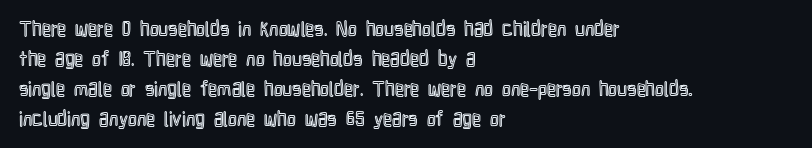
Q: Is the text italic (slanted)? A: No, it is upright.
Q: Is the text underlined? A: No.
Q: How is the paragraph aligned? A: Left-aligned.
Q: Is the spacing between letters normal or unusually wide? A: Normal.
Q: Is the spacing between lines tight, normal or loose? A: Normal.
